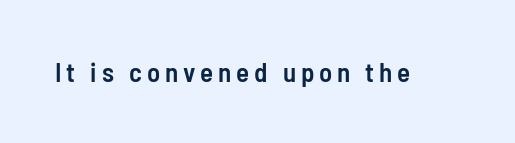
The image shows 27 px text type, upright; set not underlined.
